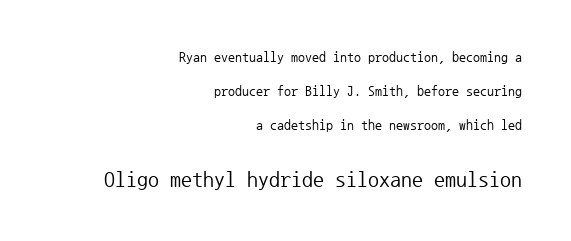
Underline: absent. The weight tops out at a normal text grade. This is roman type, the default non-slanted kind. Line spacing here is loose.
